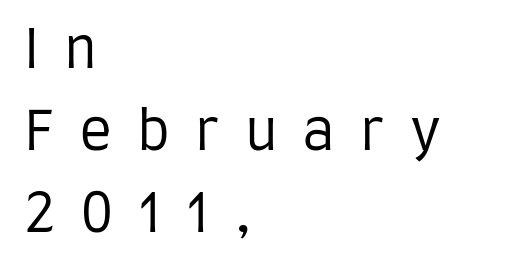
Plain, unruled lines of type. Do the characters align in a grid? No, the font is proportional. Rows of type keep a routine distance in the vertical direction. Observe the wide spacing: letters keep a clear distance from each other. No heavy texture on the line: the type isn't bold. This sample uses a sans-serif face.
